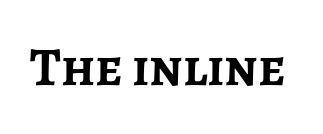
{"serif": "no", "italic": "no", "bold": "yes", "weight": "semibold", "width": "normal", "stroke_contrast": "low", "x_height": "medium", "monospaced": "no", "underline": "no", "letter_spacing": "normal", "letter_spacing_em": 0.0, "glyph_px": 54}
